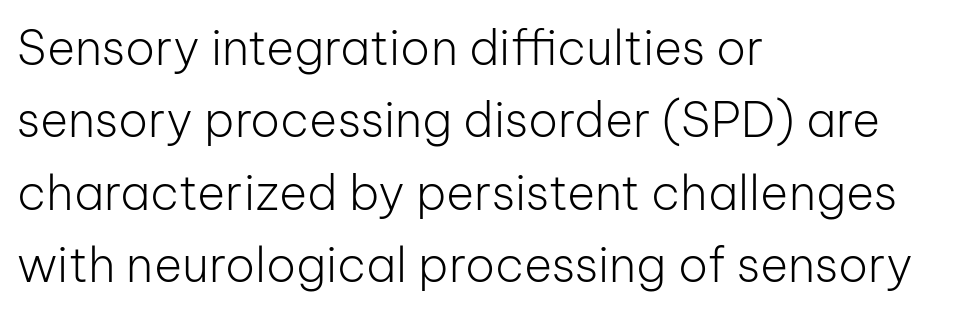
{"serif": "no", "italic": "no", "bold": "no", "weight": "light", "width": "normal", "stroke_contrast": "low", "x_height": "medium", "monospaced": "no", "underline": "no", "align": "left", "line_spacing": "normal", "line_spacing_ratio": 1.51, "letter_spacing": "normal", "letter_spacing_em": 0.0, "glyph_px": 48}
